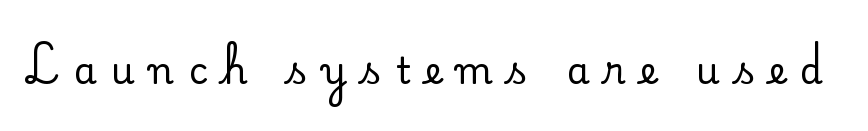
Q: Is the text italic (slanted)? A: No, it is upright.
Q: Is the typeface a serif or a sans-serif typeface? A: Serif.
Q: Is the text underlined? A: No.
Q: Is the spacing between letters normal or unusually wide? A: Unusually wide.
Q: Width (condensed, normal, or wide)? A: Normal.
Q: Stroke contrast? A: Low.
Q: x-height? A: Small.
Q: Monospaced? A: No.
